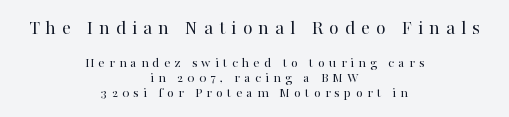
The lettering holds an erect, upright posture throughout. The specimen omits any rule beneath the text block's lines. Is the type heavy? It reads as light-to-regular instead. Centered paragraph, ragged on both sides.
